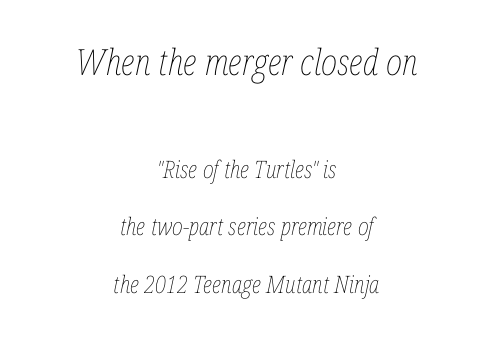
Visually, the top section dominates because its glyphs are scaled up. The weight tops out at a normal text grade. A typesetter would mark this as italic. Line starts and ends both wander, symmetrically. Looks like regular typesetting: each glyph gets only the width it needs.
